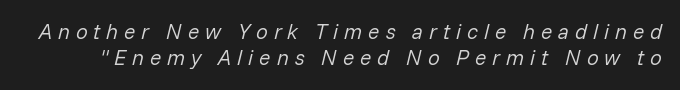
{"italic": "yes", "lean": "right", "slant_degrees": 14, "bold": "no", "underline": "no", "line_spacing": "normal", "line_spacing_ratio": 1.25, "letter_spacing": "wide", "letter_spacing_em": 0.28, "glyph_px": 21}
